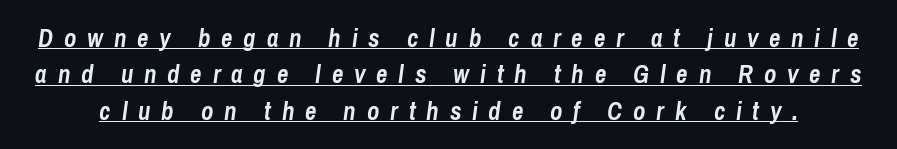
{"italic": "yes", "lean": "right", "slant_degrees": 8, "bold": "yes", "underline": "yes", "line_spacing": "normal", "line_spacing_ratio": 1.46, "letter_spacing": "wide", "letter_spacing_em": 0.43, "glyph_px": 25}
